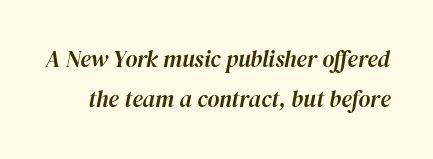
The image shows 23 px text type, italic (leaning right); set line spacing 1.75x, normal letter spacing, not underlined.
